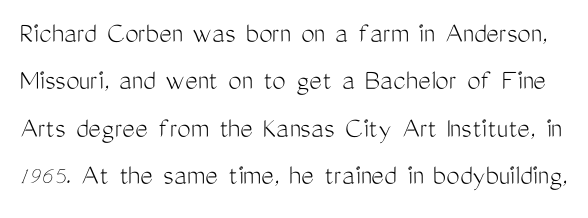
{"serif": "no", "italic": "no", "bold": "no", "weight": "light", "width": "condensed", "stroke_contrast": "medium", "x_height": "medium", "monospaced": "no", "underline": "no", "line_spacing": "normal", "line_spacing_ratio": 1.58, "letter_spacing": "normal", "letter_spacing_em": 0.0, "glyph_px": 30}
